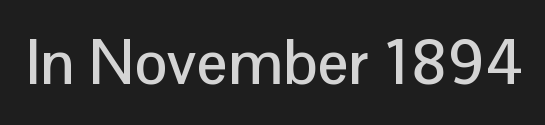
The rendering keeps characters at their native spacing. Style check: upright. The passage shown is typed in a proportional face where columns would drift. The text was rendered using a sans face with plain stroke endings.
